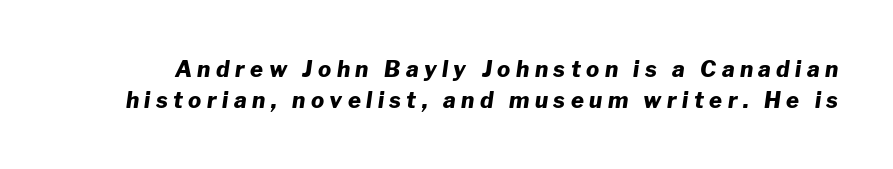
{"italic": "yes", "lean": "right", "slant_degrees": 8, "bold": "yes", "underline": "no", "line_spacing": "normal", "line_spacing_ratio": 1.4, "letter_spacing": "wide", "letter_spacing_em": 0.25, "glyph_px": 22}
